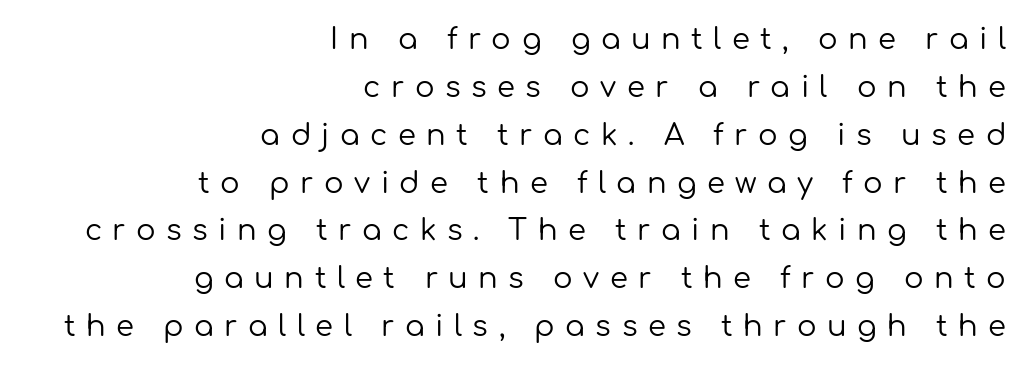
The image shows 29 px regular-weight sans-serif type, upright; set right-aligned, normal line spacing (1.65x), unusually wide letter spacing (+0.36 em), not underlined; low stroke contrast and a medium x-height.
